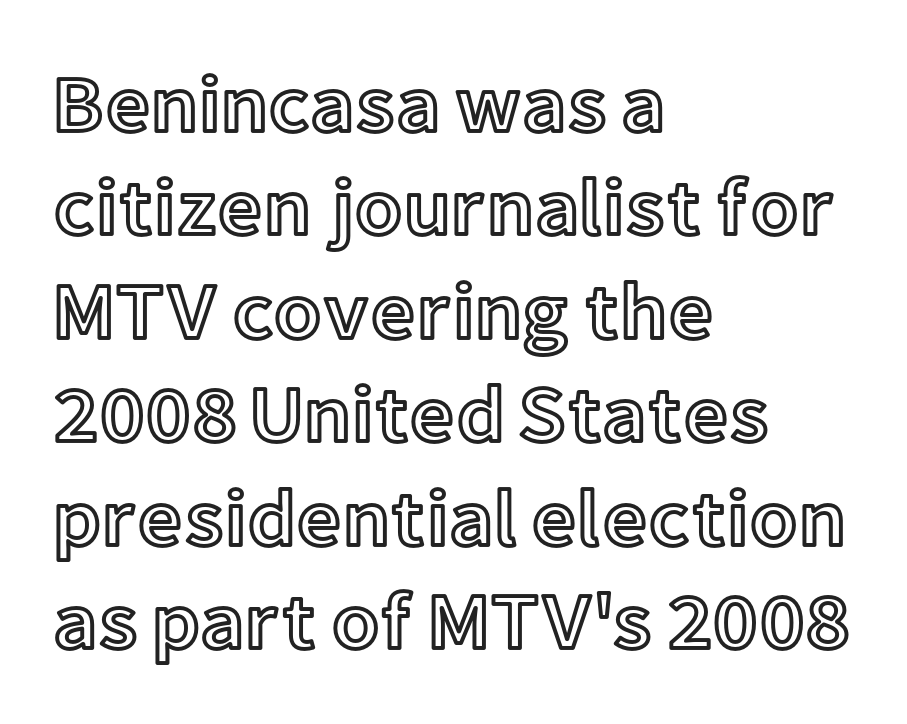
This block has exactly the height ordinary leading produces. Leftover space on each line is placed entirely after the last word. You could not count columns in this text — the font is proportionally spaced. Descender tails drop into unmarked territory. Does extra space separate the letters? No, they use regular spacing. In terms of posture, this sample is upright.
